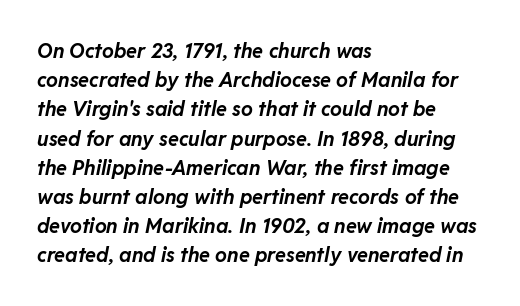
{"italic": "yes", "lean": "right", "slant_degrees": 11, "bold": "yes", "underline": "no", "align": "left", "line_spacing": "normal", "line_spacing_ratio": 1.46, "letter_spacing": "normal", "letter_spacing_em": 0.0, "glyph_px": 20}
